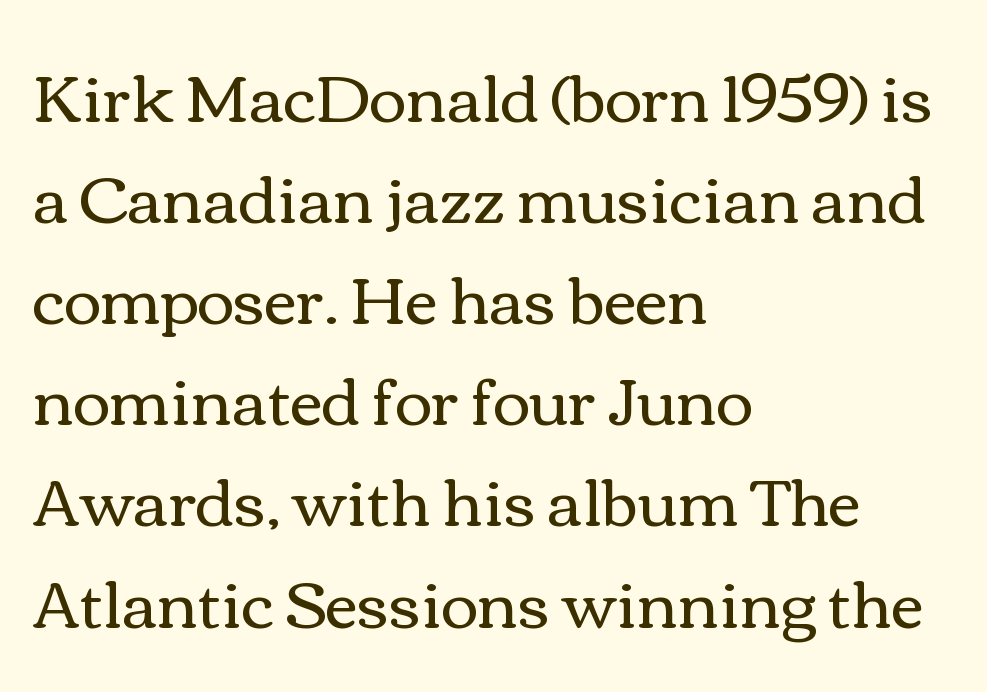
The image shows 64 px regular-weight, wide type, upright; set left-aligned, normal line spacing (1.58x), normal letter spacing, not underlined; a medium x-height.
